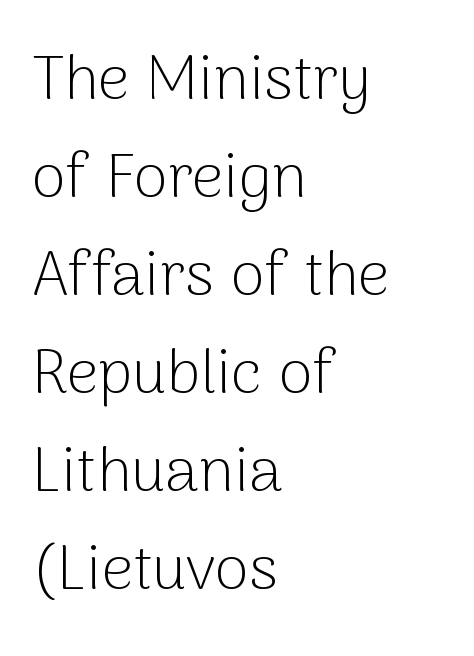
The type is set solid horizontally, with unmodified tracking. These lines sit exactly where default settings would place them. The space directly below the letters is spotless. A roman cut, with each character standing at attention. Weight: not bold — regular or lighter. Spacing verdict: proportional, widths tailored to each character.
